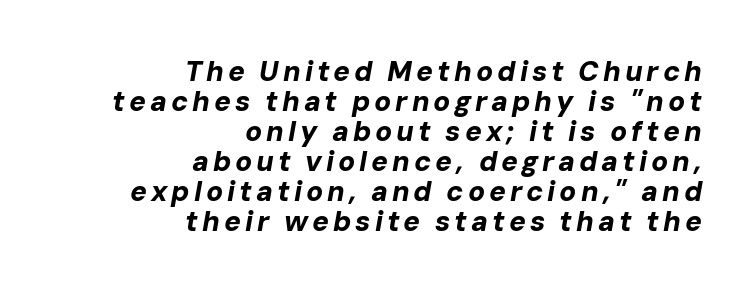
Q: Is the text bold? A: Yes.
Q: Is the text italic (slanted)? A: Yes, it leans right by about 10 degrees.
Q: Is the text underlined? A: No.
Q: How is the paragraph aligned? A: Right-aligned.
Q: Is the spacing between lines tight, normal or loose? A: Tight.
Q: Width (condensed, normal, or wide)? A: Normal.
Q: Stroke contrast? A: Low.
Q: x-height? A: Medium.
Q: Monospaced? A: No.
